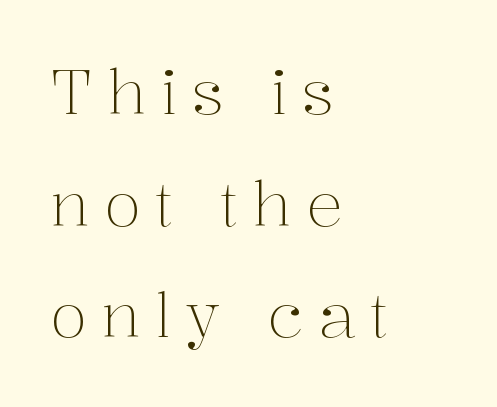
Does extra space separate the letters? Yes, quite a lot of it. Is there any slant? The stems are plumb. Is the block centered? No — it sits flush against the left margin. A bare baseline throughout the passage.
